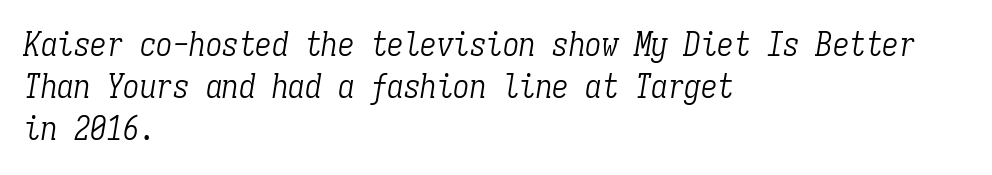
The image shows 33 px light, condensed serif type, italic (leaning right), monospaced; set left-aligned, normal line spacing (1.28x), normal letter spacing, not underlined; low stroke contrast and a medium x-height.
